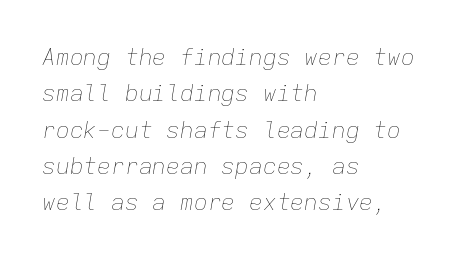
The image shows 23 px text type, italic (leaning right); set left-aligned, normal line spacing (1.58x), normal letter spacing, not underlined.
